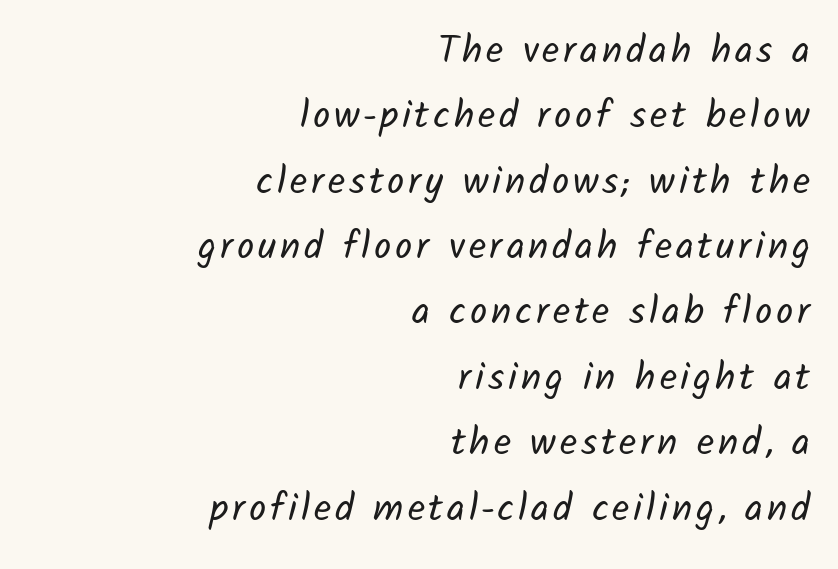
Q: Is the text bold? A: No.
Q: Is the typeface a serif or a sans-serif typeface? A: Sans-serif.
Q: Is the text underlined? A: No.
Q: How is the paragraph aligned? A: Right-aligned.
Q: Width (condensed, normal, or wide)? A: Normal.
Q: Stroke contrast? A: Low.
Q: x-height? A: Medium.
Q: Monospaced? A: No.
